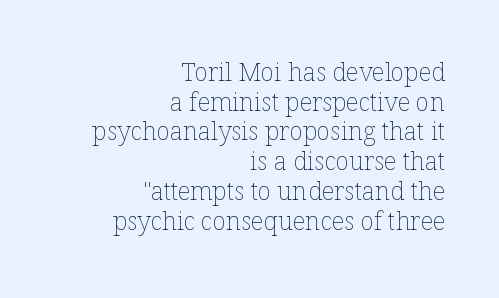
Q: Is the text bold? A: No.
Q: Is the text italic (slanted)? A: No, it is upright.
Q: Is the text underlined? A: No.
Q: How is the paragraph aligned? A: Right-aligned.
Q: Is the spacing between letters normal or unusually wide? A: Normal.
